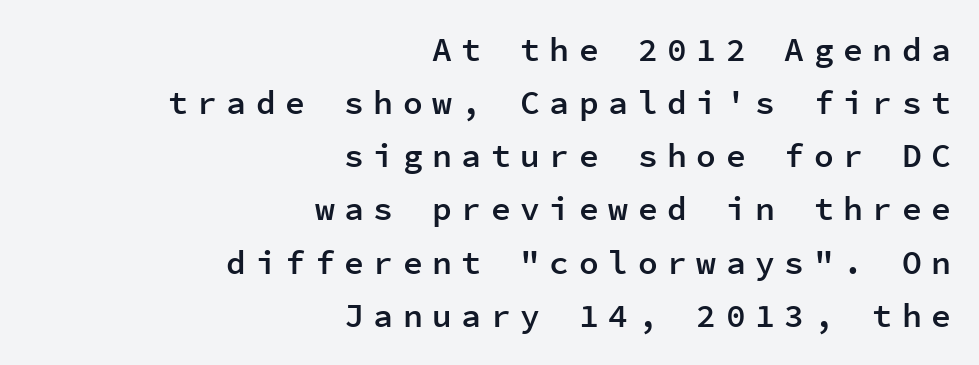
Honestly, the letter spacing is so wide it's the main thing you notice. Looks like terminal output: every glyph gets an equal slot. A typesetter would call this leading conventional body-copy spacing. Italic? Not at all — the glyphs are vertical. Does the weight exceed regular? Yes, but only to semibold.
